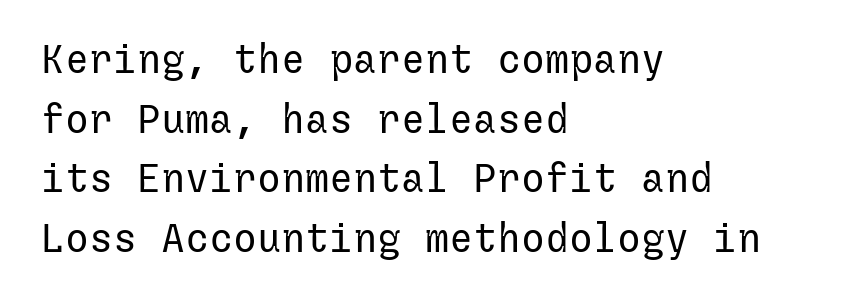
The image shows 40 px regular-weight sans-serif type, upright; set left-aligned, normal line spacing (1.49x), normal letter spacing, not underlined; low stroke contrast and a medium x-height.
